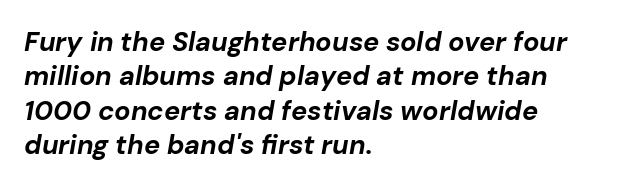
The image shows 27 px bold type, italic (leaning right); set left-aligned, normal line spacing (1.27x), normal letter spacing, not underlined.
